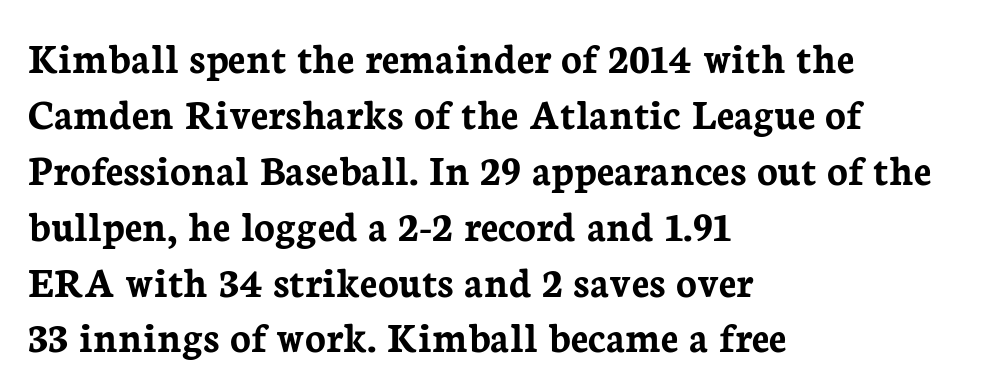
Do the characters align in a grid? No, the font is proportional. The letters sit at their default tracking, neither squeezed nor spread. If you drew a line through each stem, it would be perfectly vertical. Anything drawn beneath the words? Only blank space.
